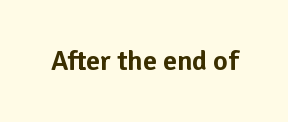
Tracking here is standard; glyphs follow each other at the usual distance. You can tell it's not italic because the verticals are truly vertical. Typographically, this falls in the sans-serif category. The letters advance in unequal steps, a hallmark of proportional type. No word sits above an underline.
